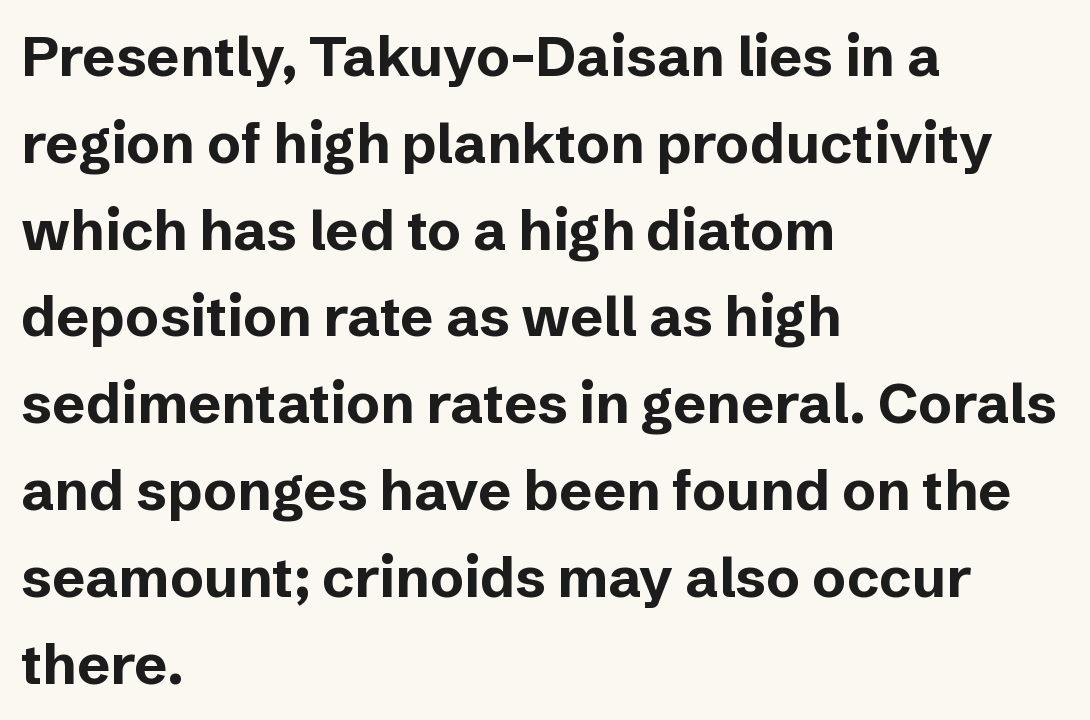
Every letter is thick-stroked: bold, no question. This is the regular roman posture of the typeface. No extra tracking has been applied to these lines. What's the leading like? Ordinary, nothing unusual. Character widths vary here, with narrow letters taking less room than wide ones. The setting favours the left margin, as ordinary paragraphs usually do.
